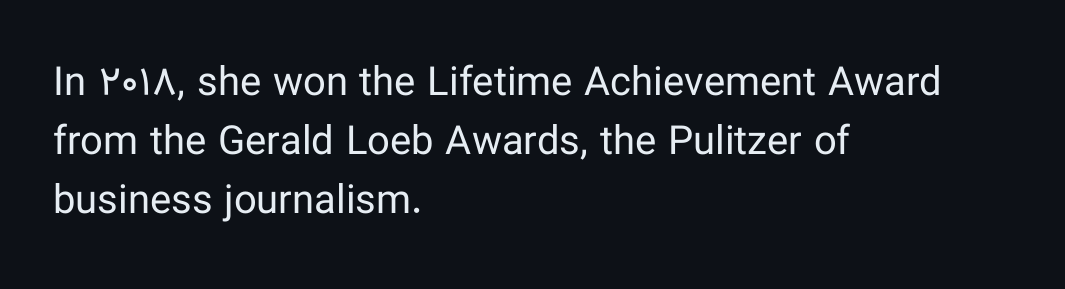
Q: Is the text bold? A: No.
Q: Is the text italic (slanted)? A: No, it is upright.
Q: Is the typeface a serif or a sans-serif typeface? A: Sans-serif.
Q: Is the text underlined? A: No.
Q: How is the paragraph aligned? A: Left-aligned.
Q: Is the spacing between letters normal or unusually wide? A: Normal.
Q: Is the spacing between lines tight, normal or loose? A: Normal.
Q: Width (condensed, normal, or wide)? A: Normal.
Q: Stroke contrast? A: Low.
Q: x-height? A: Medium.
Q: Monospaced? A: No.
